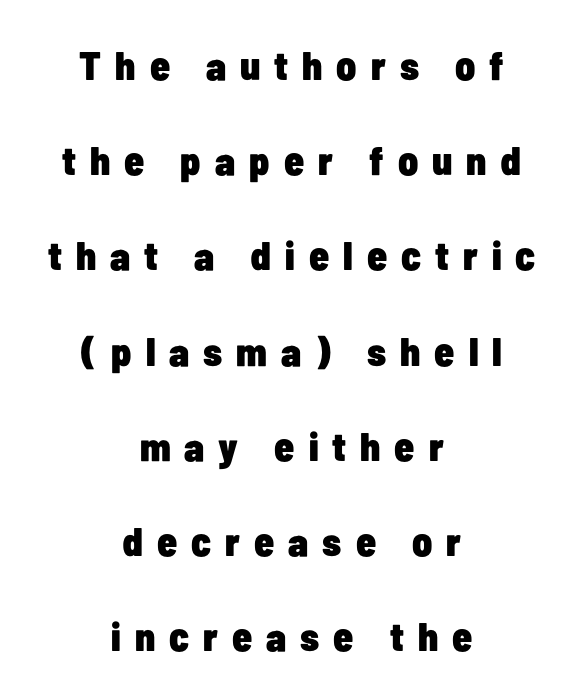
Q: Is the text bold? A: Yes.
Q: Is the text italic (slanted)? A: No, it is upright.
Q: Is the typeface a serif or a sans-serif typeface? A: Sans-serif.
Q: Is the text underlined? A: No.
Q: How is the paragraph aligned? A: Centered.
Q: Is the spacing between letters normal or unusually wide? A: Unusually wide.
Q: Is the spacing between lines tight, normal or loose? A: Loose.
Q: Width (condensed, normal, or wide)? A: Condensed.
Q: Stroke contrast? A: Low.
Q: x-height? A: Medium.
Q: Monospaced? A: No.
